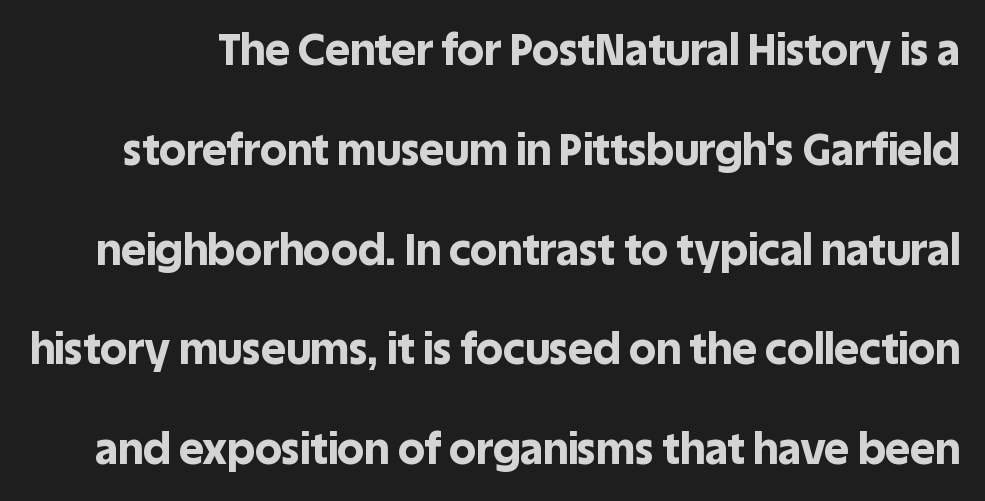
Q: Is the text bold? A: Yes.
Q: Is the text italic (slanted)? A: No, it is upright.
Q: Is the typeface a serif or a sans-serif typeface? A: Sans-serif.
Q: Is the text underlined? A: No.
Q: Is the spacing between letters normal or unusually wide? A: Normal.
Q: Is the spacing between lines tight, normal or loose? A: Loose.
Q: Width (condensed, normal, or wide)? A: Normal.
Q: x-height? A: Large.
Q: Monospaced? A: No.
